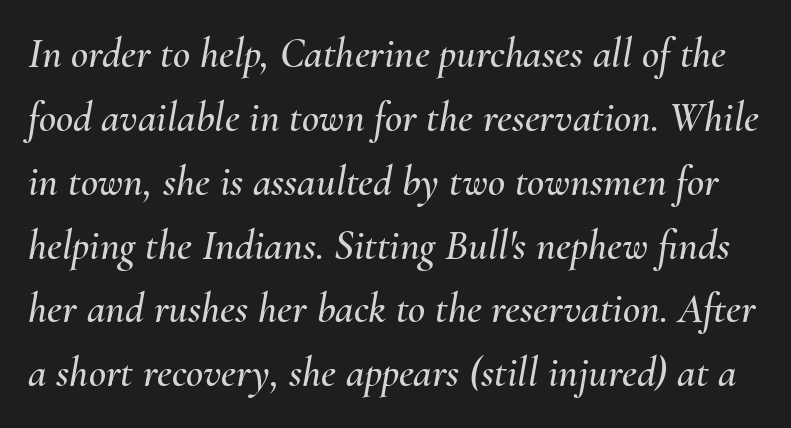
The specimen omits any rule beneath the text block's lines. Compared with typical paragraphs, the rows here are spaced about the same. Glyph-to-glyph distance matches everyday printed text. The rendering uses natural spacing where letterforms have individual widths. Would a proofreader flag this as italicized? Yes.
